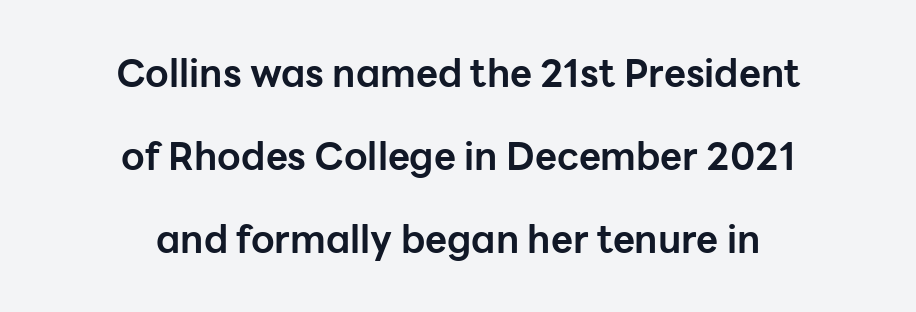
A typesetter would mark this as roman, not italic. Does the weight exceed regular? Yes, all the way to bold. A typesetter would call this zero additional tracking. Serif or sans? Sans — the stroke terminals are bare. Only glyphs here, with clear space below each row.
